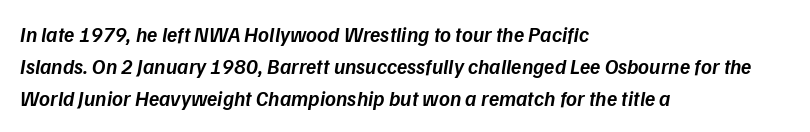
Q: Is the text bold? A: Semi-bold.
Q: Is the text italic (slanted)? A: Yes, it leans right by about 9 degrees.
Q: Is the text underlined? A: No.
Q: How is the paragraph aligned? A: Left-aligned.
Q: Is the spacing between letters normal or unusually wide? A: Normal.
Q: Is the spacing between lines tight, normal or loose? A: Normal.
